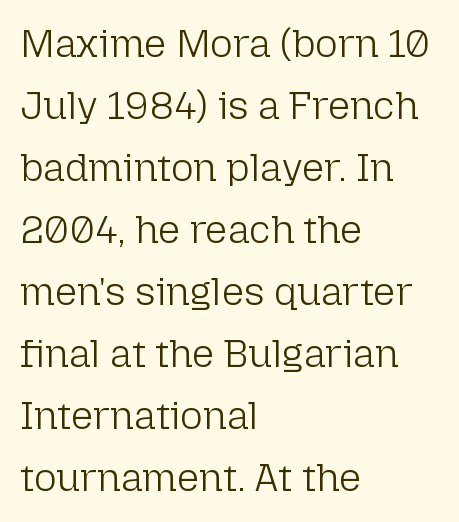
The image shows 39 px light sans-serif type, upright; set left-aligned, normal line spacing (1.59x), normal letter spacing, not underlined; low stroke contrast and a medium x-height.
